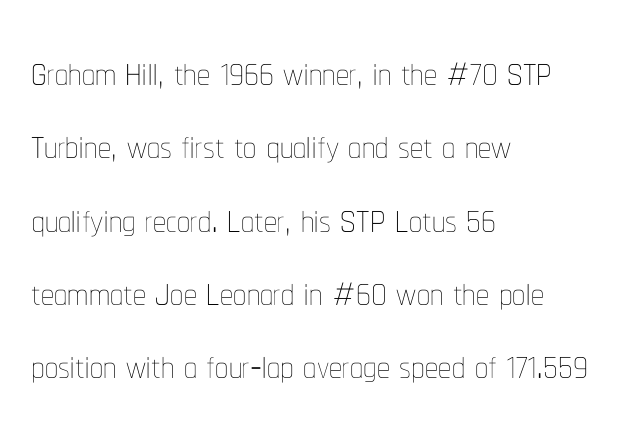
{"italic": "no", "bold": "no", "weight": "thin", "width": "condensed", "stroke_contrast": "low", "x_height": "medium", "monospaced": "no", "underline": "no", "align": "left", "line_spacing": "normal", "line_spacing_ratio": 1.41, "letter_spacing": "normal", "letter_spacing_em": 0.0, "glyph_px": 52}
